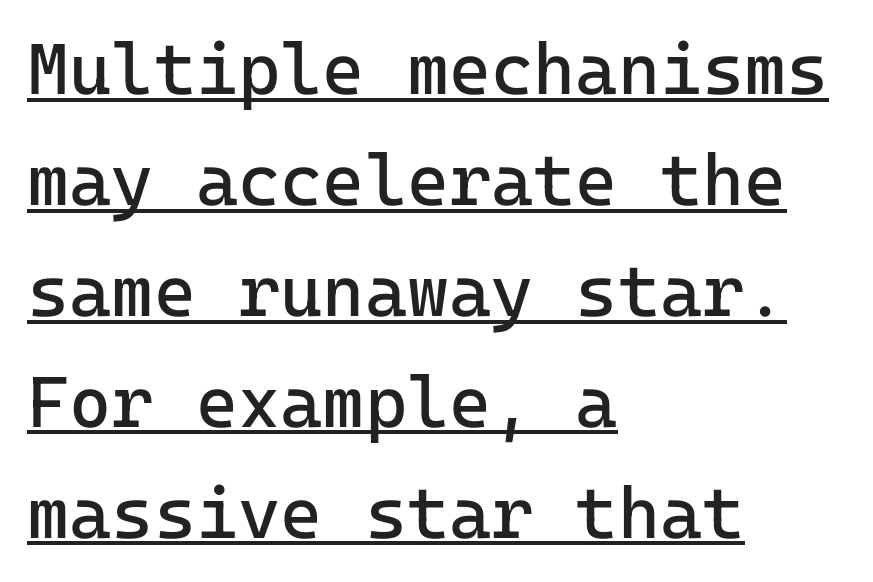
The image shows 72 px regular-weight sans-serif type, upright; set left-aligned, normal line spacing (1.54x), normal letter spacing, underlined; low stroke contrast and a medium x-height.
